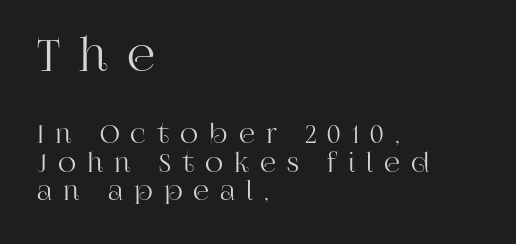
The type family on display is of the serif kind. The rendering anchors every line to the left-hand side. Inter-character spacing is expanded well beyond the font's built-in metrics. These lines are rendered in a variable-pitch font. Two sizes are in play, and the larger belongs to the first block. Compared with typical paragraphs, the rows here are closer together.
